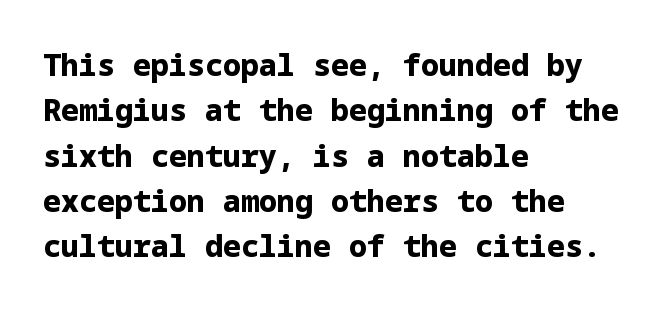
A typesetter would call this zero additional tracking. No feet cap the strokes, marking this as sans-serif type. The rendering uses a moderate line-height, typical for paragraphs. Has an underline been added? It has not.
